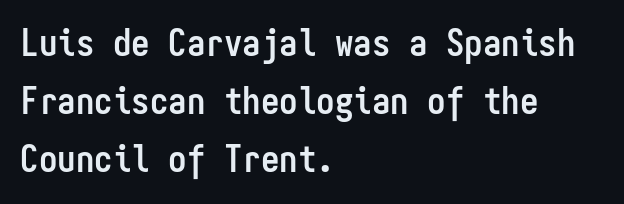
Q: Is the text bold? A: Yes.
Q: Is the text italic (slanted)? A: No, it is upright.
Q: Is the typeface a serif or a sans-serif typeface? A: Sans-serif.
Q: Is the text underlined? A: No.
Q: How is the paragraph aligned? A: Left-aligned.
Q: Is the spacing between letters normal or unusually wide? A: Normal.
Q: Is the spacing between lines tight, normal or loose? A: Normal.
Q: Width (condensed, normal, or wide)? A: Condensed.
Q: Stroke contrast? A: Low.
Q: x-height? A: Medium.
Q: Monospaced? A: Yes.
